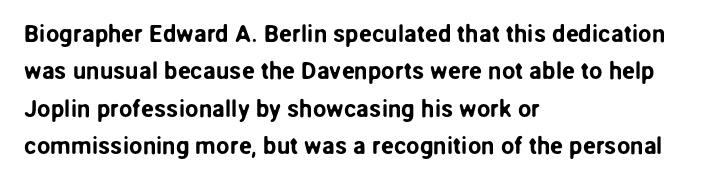
Q: Is the text italic (slanted)? A: No, it is upright.
Q: Is the text underlined? A: No.
Q: How is the paragraph aligned? A: Left-aligned.
Q: Is the spacing between letters normal or unusually wide? A: Normal.
Q: Is the spacing between lines tight, normal or loose? A: Normal.
